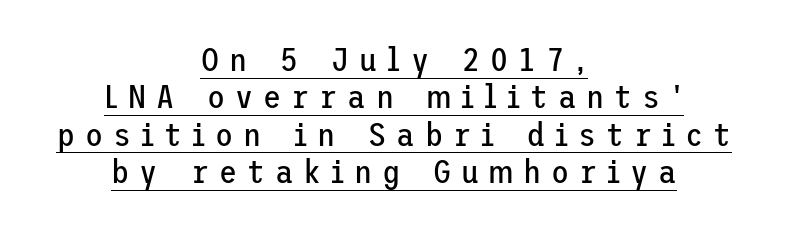
A centered setting, common on invitations and titles, is used for this passage. Characters remain perfectly vertical along every line. Looks like someone drew a line under every word here. Each stroke keeps to a modest, everyday thickness or less. Very little white space separates one row of letters from the next. This rendering widens character spacing well past its baseline value.
